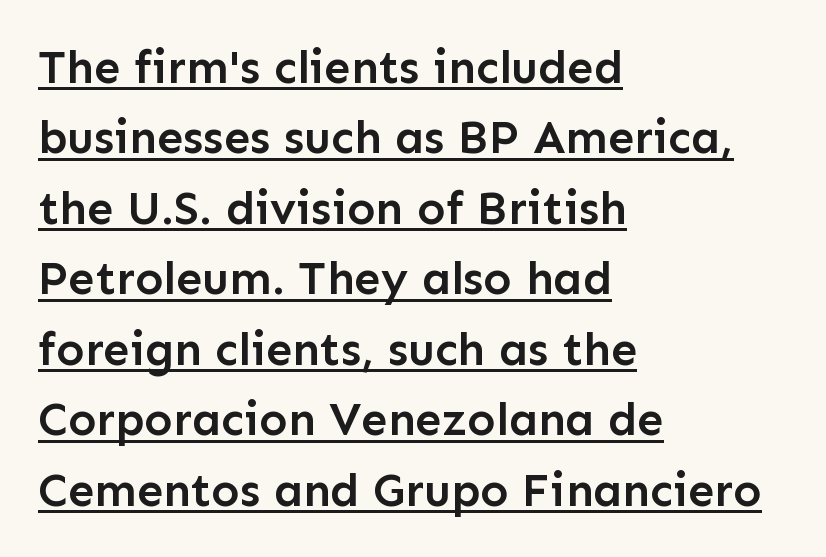
Students, this is semibold: more ink than regular, less than bold. The type is set solid horizontally, with unmodified tracking. Underlined type. One glance says typical: line gaps are just what's usual.
